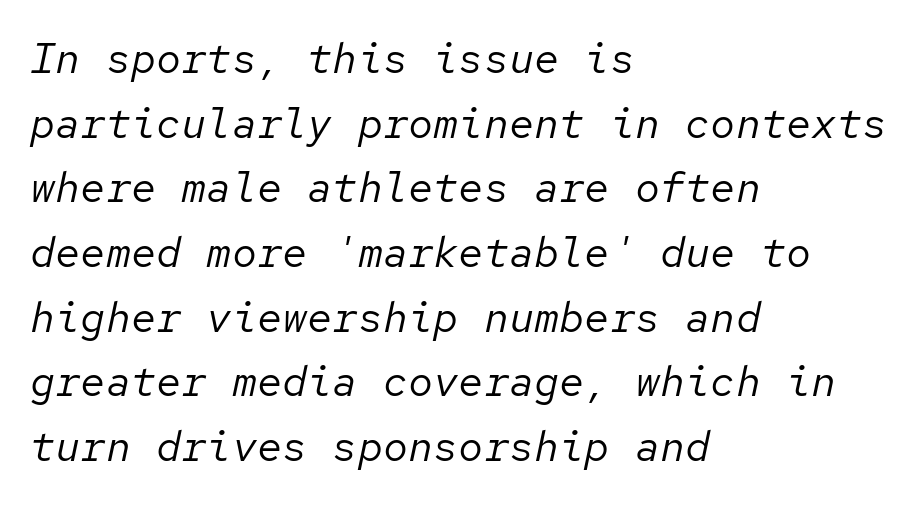
Q: Is the text bold? A: No.
Q: Is the text italic (slanted)? A: Yes, it leans right by about 12 degrees.
Q: Is the text underlined? A: No.
Q: How is the paragraph aligned? A: Left-aligned.
Q: Is the spacing between letters normal or unusually wide? A: Normal.
Q: Is the spacing between lines tight, normal or loose? A: Normal.
Q: Width (condensed, normal, or wide)? A: Normal.
Q: Stroke contrast? A: Low.
Q: x-height? A: Medium.
Q: Monospaced? A: Yes.
